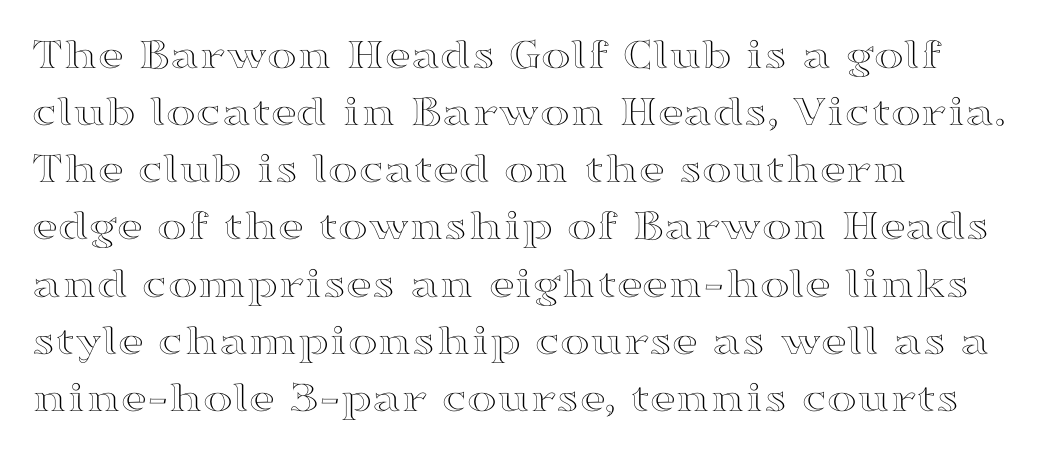
{"italic": "no", "width": "wide", "x_height": "medium", "monospaced": "no", "underline": "no", "align": "left", "line_spacing": "normal", "line_spacing_ratio": 1.27, "letter_spacing": "normal", "letter_spacing_em": 0.0, "glyph_px": 45}
